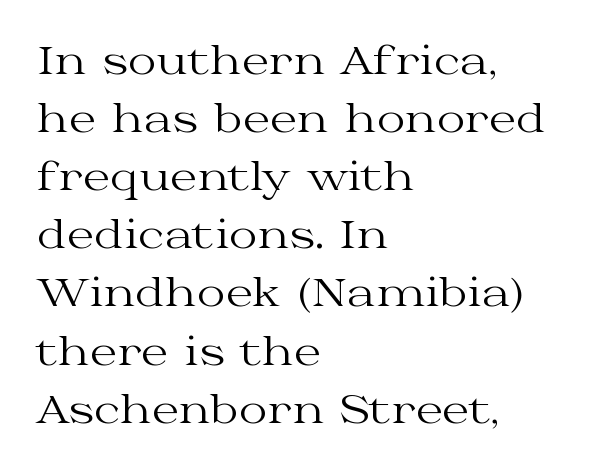
The image shows 39 px regular-weight, wide serif type, upright; set left-aligned, normal line spacing (1.49x), normal letter spacing, not underlined; medium stroke contrast and a medium x-height.
